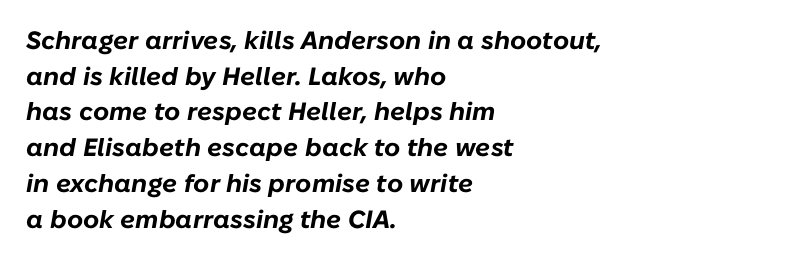
{"italic": "yes", "lean": "right", "slant_degrees": 10, "bold": "yes", "underline": "no", "align": "left", "line_spacing": "normal", "line_spacing_ratio": 1.43, "letter_spacing": "normal", "letter_spacing_em": 0.0, "glyph_px": 25}
